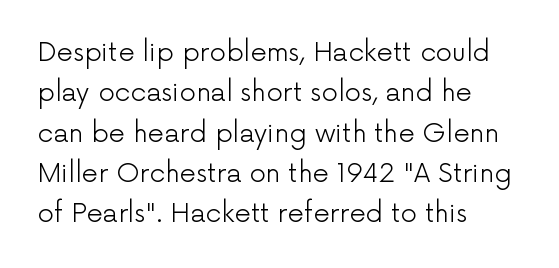
{"italic": "no", "bold": "no", "underline": "no", "align": "left", "line_spacing": "normal", "line_spacing_ratio": 1.55, "letter_spacing": "normal", "letter_spacing_em": 0.0, "glyph_px": 26}
